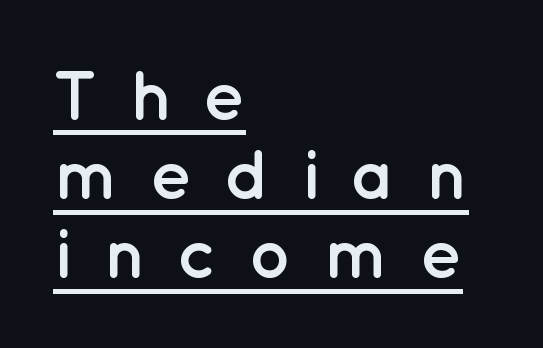
The image shows 70 px semibold sans-serif type, upright; set left-aligned, tight line spacing (1.13x), unusually wide letter spacing (+0.44 em), underlined; low stroke contrast and a medium x-height.
